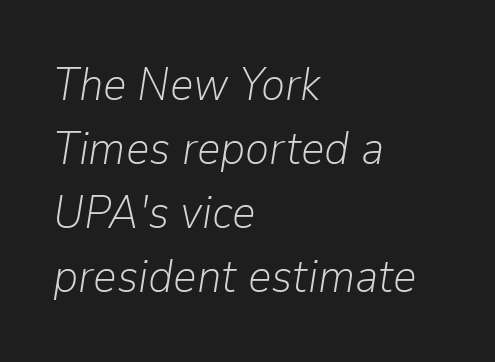
Q: Is the text bold? A: No.
Q: Is the text italic (slanted)? A: Yes, it leans right by about 9 degrees.
Q: Is the text underlined? A: No.
Q: How is the paragraph aligned? A: Left-aligned.
Q: Is the spacing between letters normal or unusually wide? A: Normal.
Q: Is the spacing between lines tight, normal or loose? A: Normal.
Q: Width (condensed, normal, or wide)? A: Normal.
Q: Stroke contrast? A: Low.
Q: x-height? A: Medium.
Q: Monospaced? A: No.
